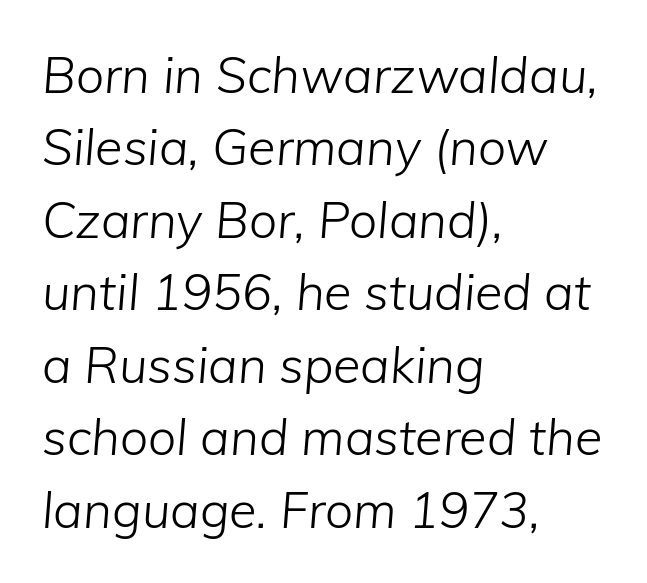
Q: Is the text bold? A: No.
Q: Is the text italic (slanted)? A: Yes, it leans right by about 5 degrees.
Q: Is the text underlined? A: No.
Q: How is the paragraph aligned? A: Left-aligned.
Q: Is the spacing between letters normal or unusually wide? A: Normal.
Q: Is the spacing between lines tight, normal or loose? A: Normal.
Q: Width (condensed, normal, or wide)? A: Normal.
Q: Stroke contrast? A: Low.
Q: x-height? A: Medium.
Q: Monospaced? A: No.
